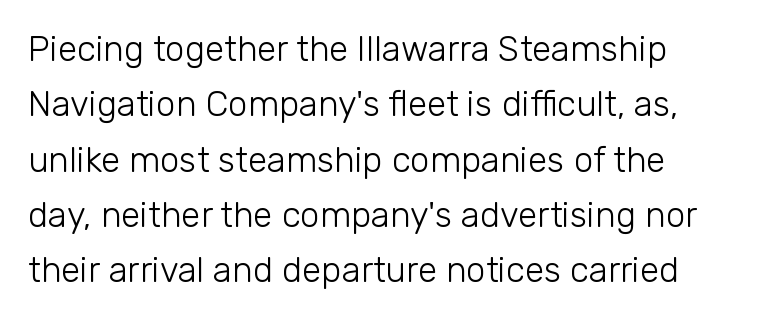
{"serif": "no", "italic": "no", "bold": "no", "weight": "light", "width": "normal", "stroke_contrast": "low", "x_height": "medium", "monospaced": "no", "underline": "no", "align": "left", "line_spacing": "normal", "line_spacing_ratio": 1.58, "letter_spacing": "normal", "letter_spacing_em": 0.0, "glyph_px": 35}
